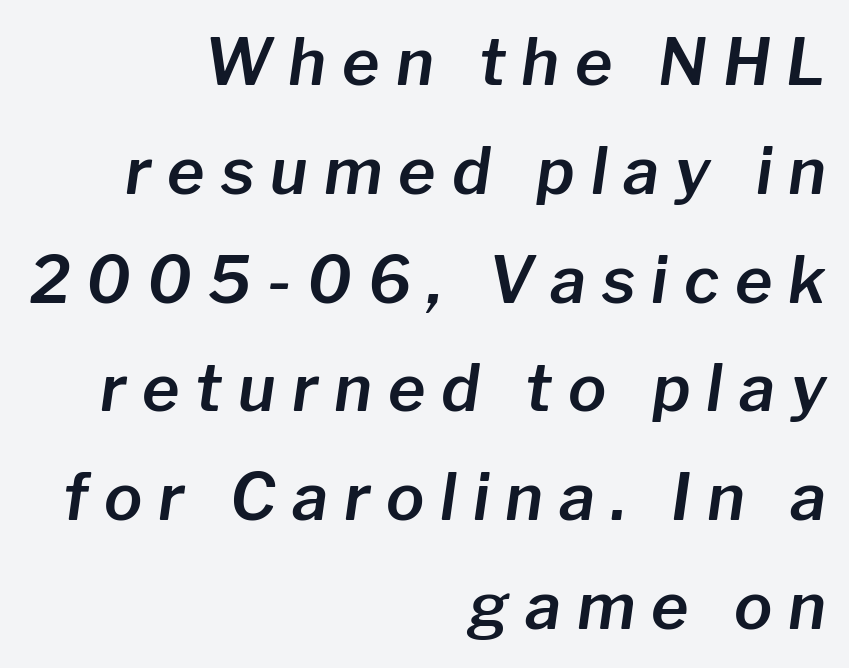
{"italic": "yes", "lean": "right", "slant_degrees": 8, "width": "normal", "stroke_contrast": "low", "x_height": "medium", "monospaced": "no", "underline": "no", "align": "right", "line_spacing": "normal", "line_spacing_ratio": 1.7, "letter_spacing": "wide", "letter_spacing_em": 0.25, "glyph_px": 64}
